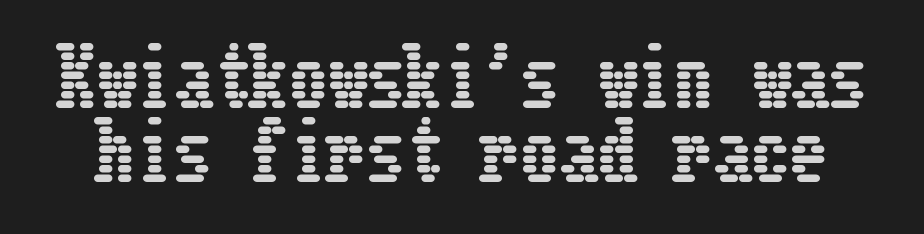
Plain, unruled lines of type. This sample trades vertical openness for compactness between lines. Does the lettering tilt? It doesn't — this is upright. There is no visible air inserted between adjacent glyphs.
